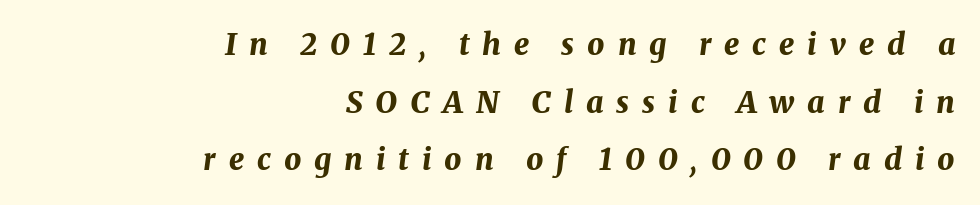
{"italic": "yes", "lean": "right", "slant_degrees": 8, "bold": "yes", "weight": "bold", "width": "normal", "stroke_contrast": "medium", "x_height": "medium", "monospaced": "no", "underline": "no", "align": "right", "line_spacing": "loose", "line_spacing_ratio": 1.92, "letter_spacing": "wide", "letter_spacing_em": 0.43, "glyph_px": 30}
